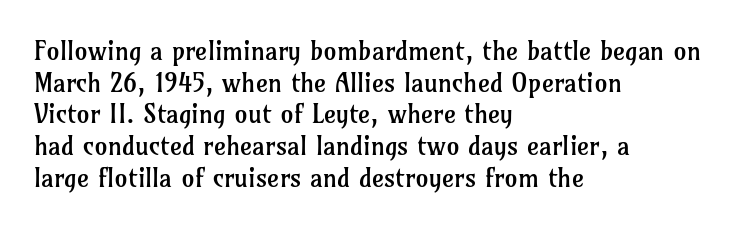
Nope, not italic — everything's standing straight. The font is comparable to plain body text, perhaps lighter. Inter-character spacing is left at the font's built-in metrics. The zone under the glyphs is completely vacant. These lines are set flush left with a ragged right edge.
